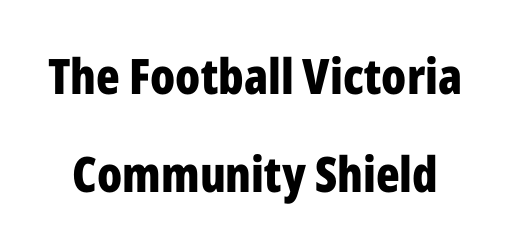
Q: Is the text bold? A: Yes.
Q: Is the text italic (slanted)? A: No, it is upright.
Q: Is the typeface a serif or a sans-serif typeface? A: Sans-serif.
Q: Is the text underlined? A: No.
Q: Is the spacing between letters normal or unusually wide? A: Normal.
Q: Is the spacing between lines tight, normal or loose? A: Loose.
Q: Width (condensed, normal, or wide)? A: Condensed.
Q: Stroke contrast? A: Low.
Q: x-height? A: Medium.
Q: Monospaced? A: No.
